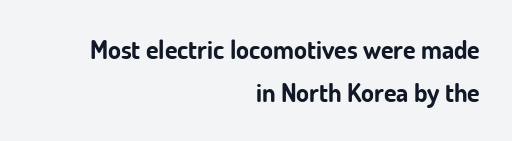
The image shows 26 px bold type, upright; set right-aligned, normal line spacing (1.65x), normal letter spacing, not underlined.
